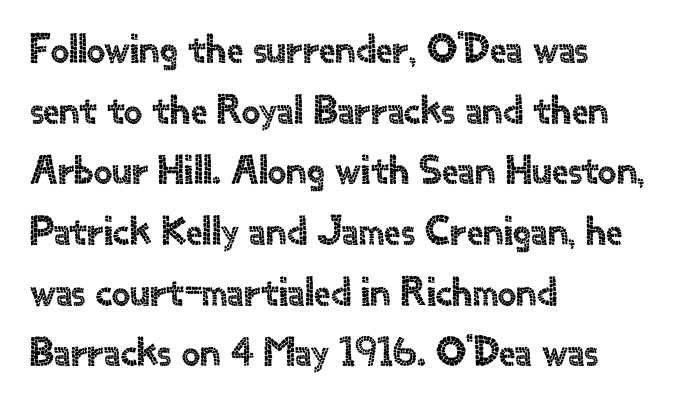
{"serif": "no", "italic": "no", "width": "normal", "x_height": "small", "monospaced": "no", "underline": "no", "align": "left", "line_spacing": "normal", "line_spacing_ratio": 1.48, "letter_spacing": "normal", "letter_spacing_em": 0.0, "glyph_px": 41}
